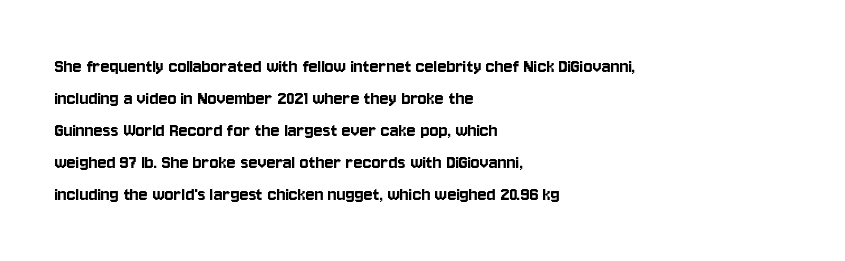
Q: Is the text italic (slanted)? A: No, it is upright.
Q: Is the text underlined? A: No.
Q: How is the paragraph aligned? A: Left-aligned.
Q: Is the spacing between letters normal or unusually wide? A: Normal.
Q: Is the spacing between lines tight, normal or loose? A: Normal.
